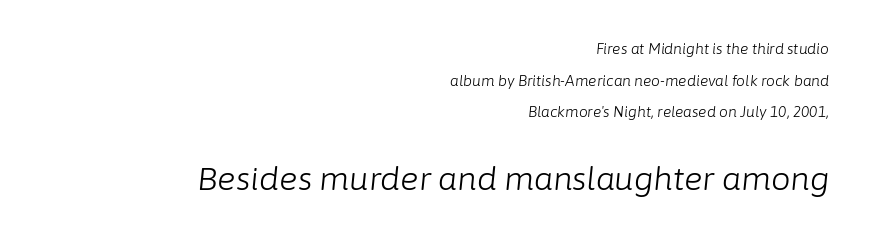
Q: Is the text bold? A: No.
Q: Is the text italic (slanted)? A: Yes, it leans right by about 6 degrees.
Q: Is the text underlined? A: No.
Q: How is the paragraph aligned? A: Right-aligned.
Q: Is the spacing between letters normal or unusually wide? A: Normal.
Q: Is the spacing between lines tight, normal or loose? A: Loose.
Q: Which block of text is set in a larger size, the first (top) or the second (bottom)? A: The second (bottom) one.
Q: Width (condensed, normal, or wide)? A: Normal.
Q: Stroke contrast? A: Low.
Q: x-height? A: Medium.
Q: Monospaced? A: No.
